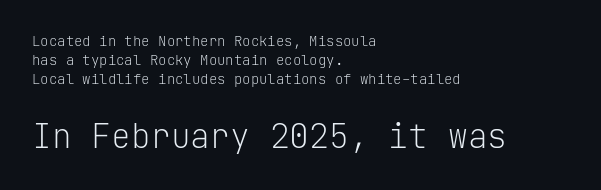
Q: Is the text bold? A: No.
Q: Is the text italic (slanted)? A: No, it is upright.
Q: Is the typeface a serif or a sans-serif typeface? A: Sans-serif.
Q: Is the text underlined? A: No.
Q: How is the paragraph aligned? A: Left-aligned.
Q: Is the spacing between letters normal or unusually wide? A: Normal.
Q: Is the spacing between lines tight, normal or loose? A: Normal.
Q: Which block of text is set in a larger size, the first (top) or the second (bottom)? A: The second (bottom) one.
Q: Width (condensed, normal, or wide)? A: Normal.
Q: Stroke contrast? A: Low.
Q: x-height? A: Medium.
Q: Monospaced? A: Yes.
